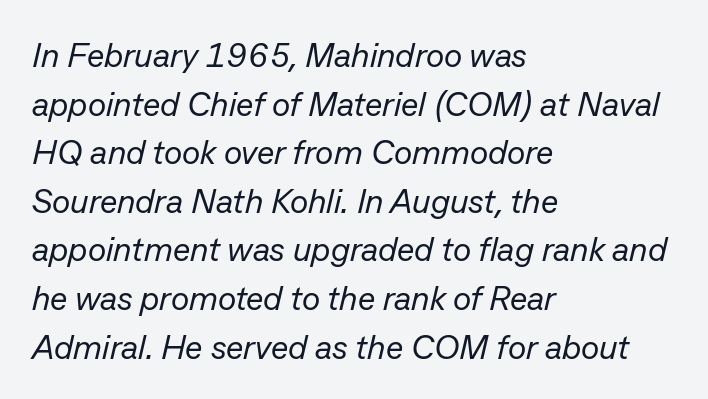
The image shows 34 px regular-weight type, italic (leaning right); set left-aligned, normal line spacing (1.43x), normal letter spacing, not underlined; low stroke contrast and a medium x-height.
